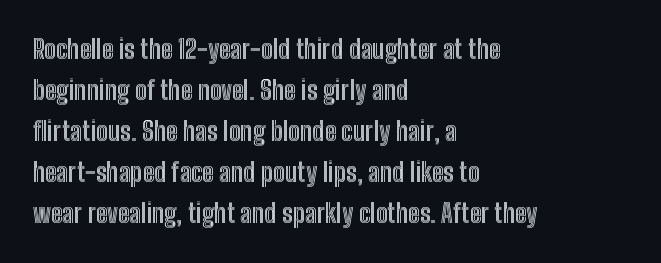
The image shows 26 px text type, upright; set left-aligned, normal line spacing (1.58x), normal letter spacing, not underlined.
